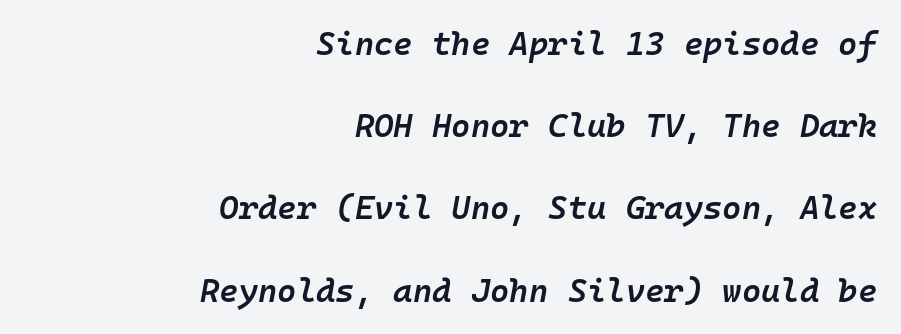
Q: Is the text bold? A: Semi-bold.
Q: Is the text italic (slanted)? A: Yes, it leans right by about 10 degrees.
Q: Is the text underlined? A: No.
Q: How is the paragraph aligned? A: Right-aligned.
Q: Is the spacing between letters normal or unusually wide? A: Normal.
Q: Is the spacing between lines tight, normal or loose? A: Loose.
Q: Width (condensed, normal, or wide)? A: Normal.
Q: Stroke contrast? A: Low.
Q: x-height? A: Medium.
Q: Monospaced? A: Yes.
